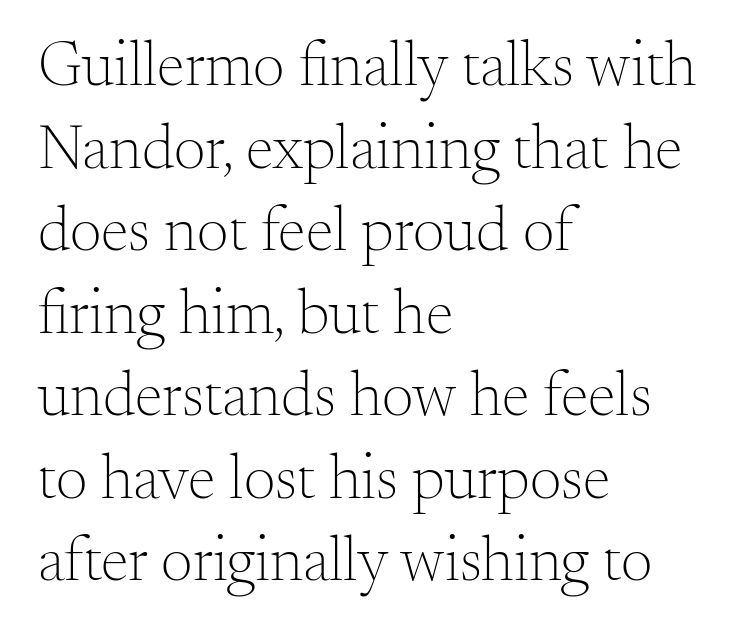
{"serif": "yes", "italic": "no", "bold": "no", "weight": "light", "width": "normal", "stroke_contrast": "medium", "x_height": "small", "monospaced": "no", "underline": "no", "align": "left", "line_spacing": "normal", "line_spacing_ratio": 1.31, "letter_spacing": "normal", "letter_spacing_em": 0.0, "glyph_px": 63}
